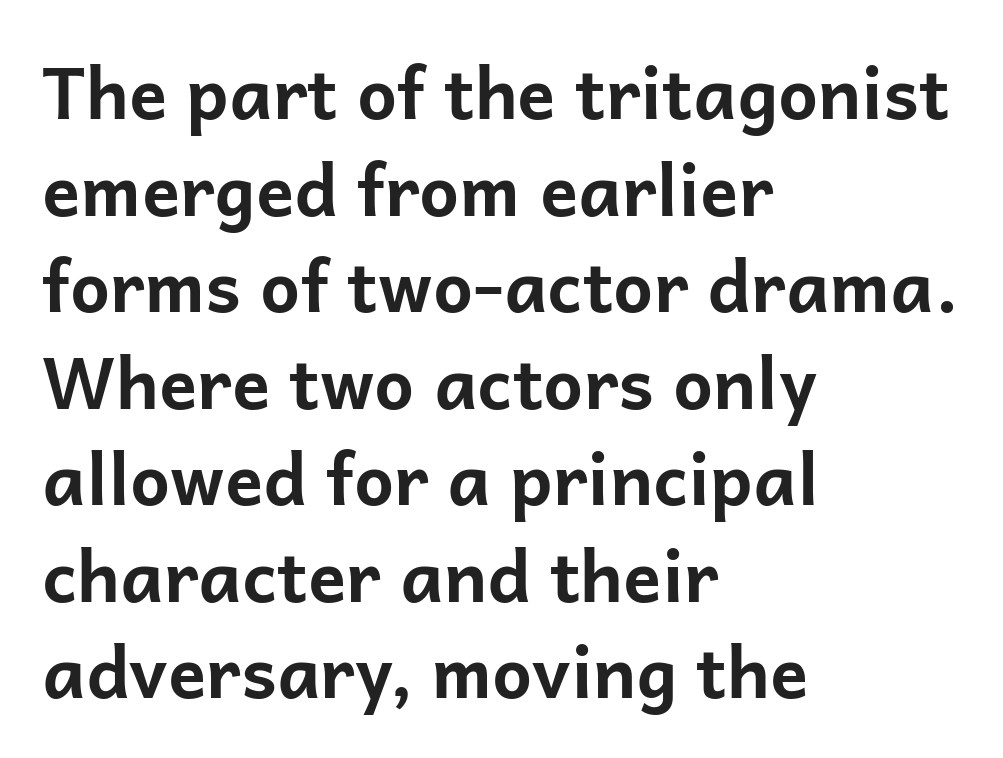
Q: Is the text bold? A: Yes.
Q: Is the text italic (slanted)? A: No, it is upright.
Q: Is the typeface a serif or a sans-serif typeface? A: Sans-serif.
Q: Is the text underlined? A: No.
Q: How is the paragraph aligned? A: Left-aligned.
Q: Is the spacing between letters normal or unusually wide? A: Normal.
Q: Is the spacing between lines tight, normal or loose? A: Normal.
Q: Width (condensed, normal, or wide)? A: Normal.
Q: Stroke contrast? A: Low.
Q: x-height? A: Medium.
Q: Monospaced? A: No.
